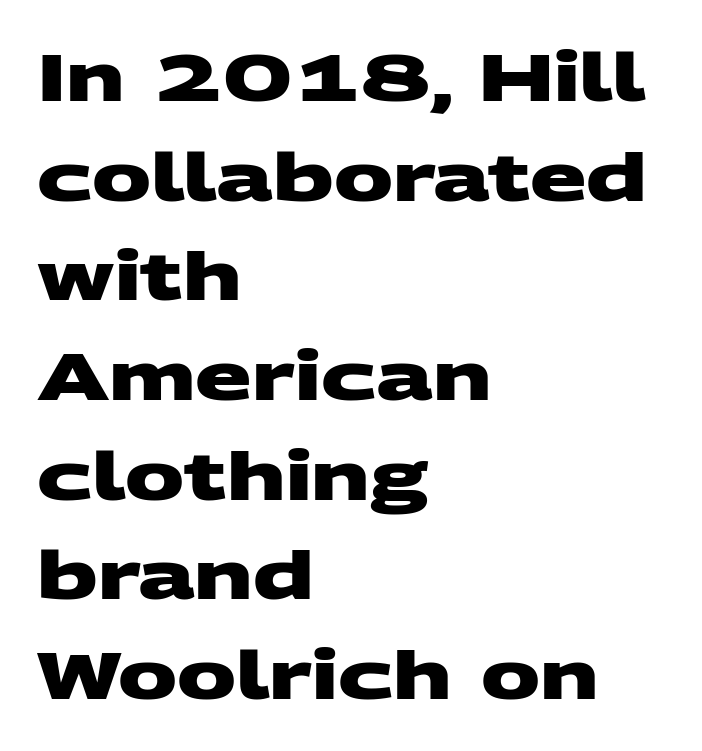
{"serif": "no", "bold": "yes", "weight": "heavy", "width": "wide", "stroke_contrast": "medium", "x_height": "large", "monospaced": "no", "underline": "no", "align": "left", "line_spacing": "normal", "line_spacing_ratio": 1.51, "letter_spacing": "normal", "letter_spacing_em": 0.0, "glyph_px": 66}
